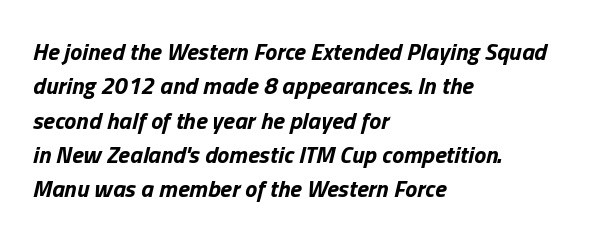
Q: Is the text bold? A: Yes.
Q: Is the text italic (slanted)? A: Yes, it leans right by about 13 degrees.
Q: Is the text underlined? A: No.
Q: How is the paragraph aligned? A: Left-aligned.
Q: Is the spacing between letters normal or unusually wide? A: Normal.
Q: Is the spacing between lines tight, normal or loose? A: Normal.
